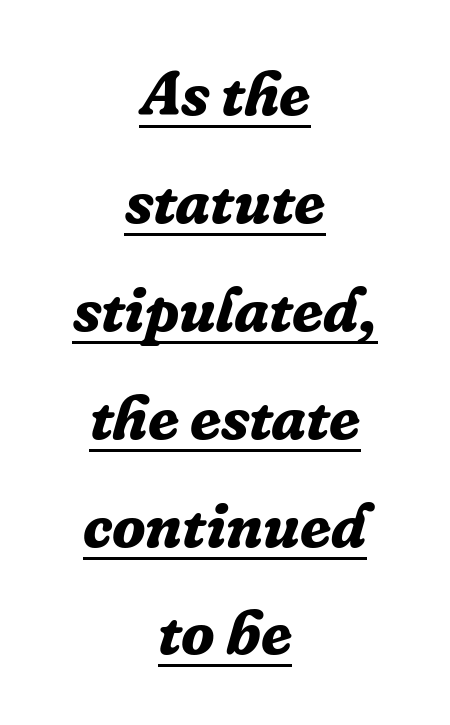
Q: Is the text bold? A: Yes.
Q: Is the text italic (slanted)? A: Yes, it leans right by about 16 degrees.
Q: Is the typeface a serif or a sans-serif typeface? A: Serif.
Q: Is the text underlined? A: Yes.
Q: How is the paragraph aligned? A: Centered.
Q: Is the spacing between letters normal or unusually wide? A: Normal.
Q: Width (condensed, normal, or wide)? A: Normal.
Q: Stroke contrast? A: Low.
Q: x-height? A: Medium.
Q: Monospaced? A: No.
